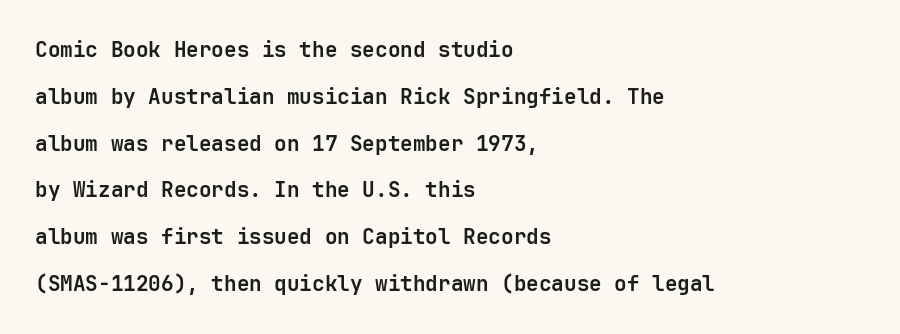
{"italic": "no", "bold": "yes", "underline": "no", "align": "left", "line_spacing": "loose", "line_spacing_ratio": 2.23, "letter_spacing": "normal", "letter_spacing_em": 0.0, "glyph_px": 21}
